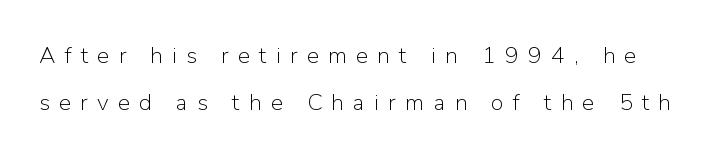
Glance below the letters and you will spot only blank space. Spacing between characters has been opened up far beyond the box default. No extra ink here — the face is not bold. This sample uses an upright cut, with every glyph sitting square on the baseline. Summary of vertical rhythm: relaxed, with wide interline spacing.
